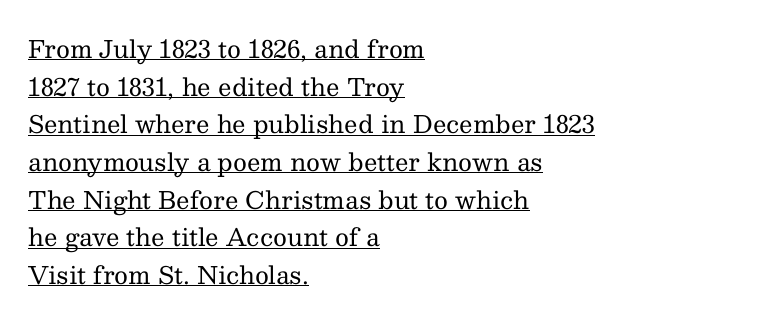
{"italic": "no", "bold": "no", "underline": "yes", "align": "left", "line_spacing": "normal", "line_spacing_ratio": 1.57, "letter_spacing": "normal", "letter_spacing_em": 0.0, "glyph_px": 24}
